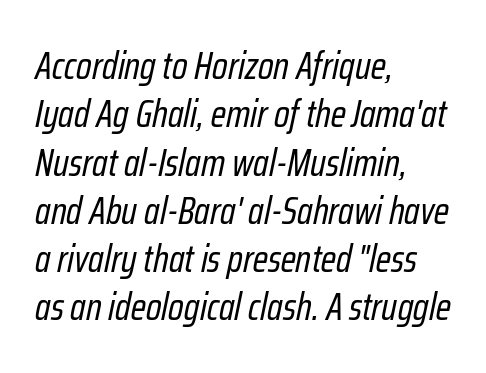
{"italic": "yes", "lean": "right", "slant_degrees": 12, "bold": "no", "weight": "regular", "width": "condensed", "stroke_contrast": "low", "x_height": "medium", "monospaced": "no", "underline": "no", "align": "left", "line_spacing": "normal", "line_spacing_ratio": 1.27, "letter_spacing": "normal", "letter_spacing_em": 0.0, "glyph_px": 38}
